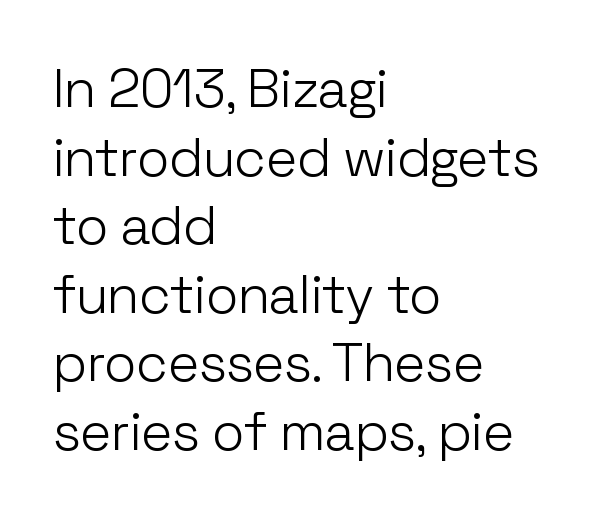
{"serif": "no", "italic": "no", "bold": "no", "weight": "light", "width": "normal", "stroke_contrast": "low", "x_height": "medium", "monospaced": "no", "underline": "no", "align": "left", "line_spacing": "normal", "line_spacing_ratio": 1.27, "letter_spacing": "normal", "letter_spacing_em": 0.0, "glyph_px": 54}
